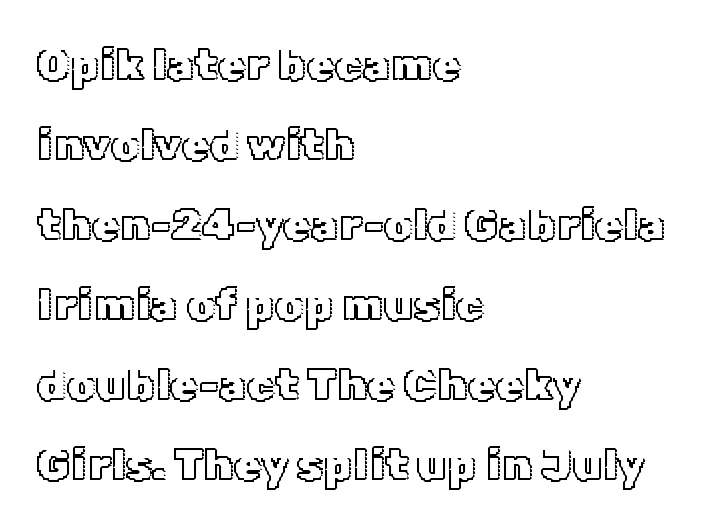
{"italic": "no", "width": "normal", "x_height": "medium", "monospaced": "no", "underline": "no", "align": "left", "line_spacing_ratio": 1.78, "letter_spacing": "normal", "letter_spacing_em": 0.0, "glyph_px": 45}
